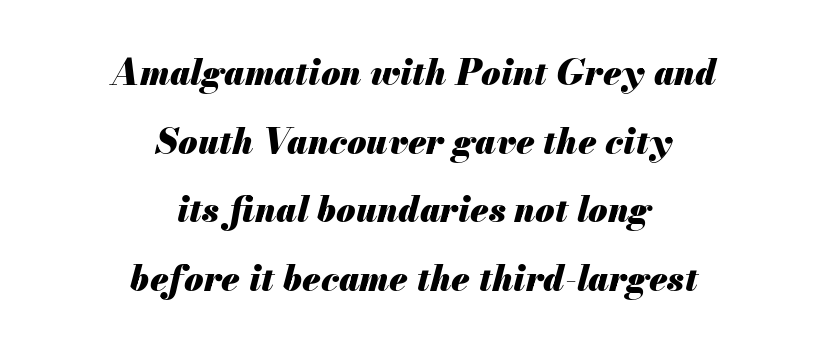
Typesetter's note: full bold, strokes at maximum text heaviness. Is the block centered? Yes — each line is placed symmetrically about the middle. The gaps between neighbouring characters are ordinary and unremarkable. How would I describe the line gaps? Wide and relaxed.
